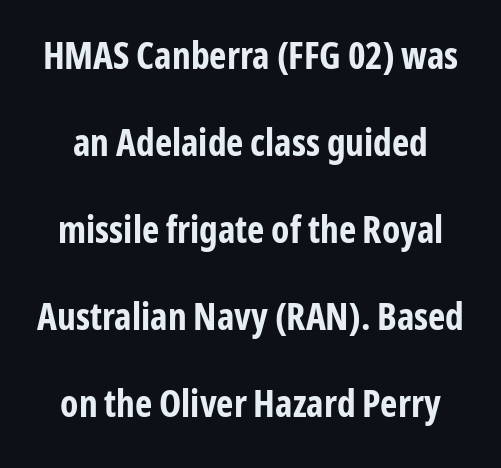
Q: Is the text bold? A: Yes.
Q: Is the text italic (slanted)? A: No, it is upright.
Q: Is the typeface a serif or a sans-serif typeface? A: Sans-serif.
Q: Is the text underlined? A: No.
Q: Is the spacing between letters normal or unusually wide? A: Normal.
Q: Is the spacing between lines tight, normal or loose? A: Loose.
Q: Width (condensed, normal, or wide)? A: Condensed.
Q: Stroke contrast? A: Low.
Q: x-height? A: Medium.
Q: Monospaced? A: No.
